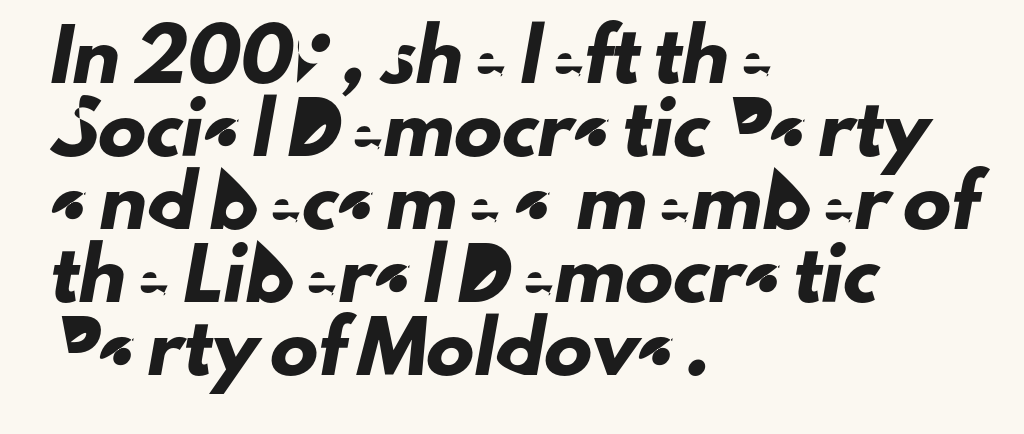
The image shows 48 px sans-serif type; set left-aligned, normal line spacing (1.52x), normal letter spacing, not underlined; low stroke contrast and a small x-height.
